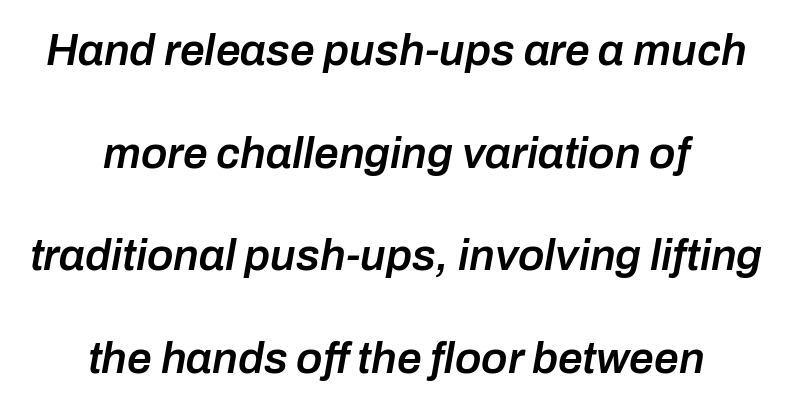
{"italic": "yes", "lean": "right", "slant_degrees": 10, "bold": "semi", "weight": "semibold", "width": "normal", "stroke_contrast": "low", "x_height": "medium", "monospaced": "no", "underline": "no", "align": "center", "line_spacing": "loose", "line_spacing_ratio": 2.33, "letter_spacing": "normal", "letter_spacing_em": 0.0, "glyph_px": 44}
